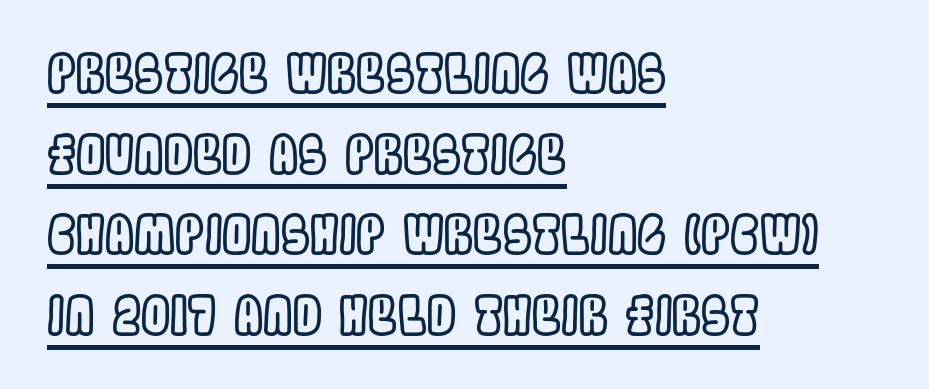
The image shows 52 px condensed type, upright; set left-aligned, normal line spacing (1.55x), normal letter spacing, underlined; a large x-height.
